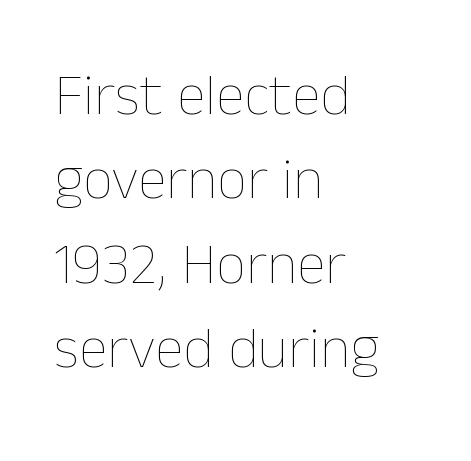
Q: Is the text bold? A: No.
Q: Is the text italic (slanted)? A: No, it is upright.
Q: Is the text underlined? A: No.
Q: How is the paragraph aligned? A: Left-aligned.
Q: Is the spacing between letters normal or unusually wide? A: Normal.
Q: Is the spacing between lines tight, normal or loose? A: Normal.
Q: Width (condensed, normal, or wide)? A: Normal.
Q: Stroke contrast? A: Low.
Q: x-height? A: Medium.
Q: Monospaced? A: No.
